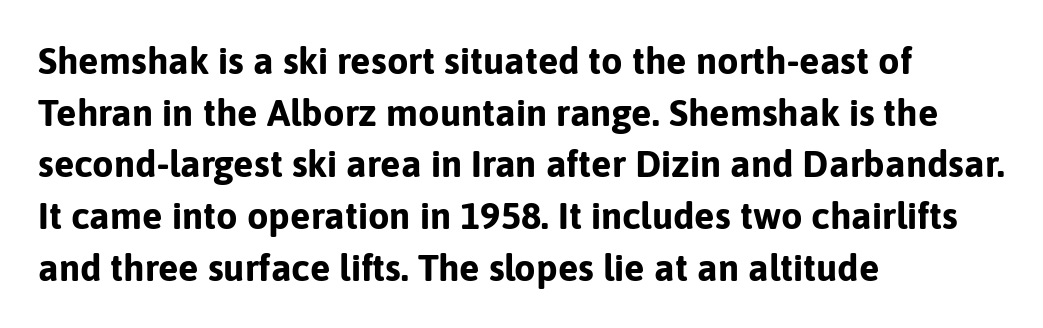
Q: Is the text bold? A: Yes.
Q: Is the text italic (slanted)? A: No, it is upright.
Q: Is the typeface a serif or a sans-serif typeface? A: Sans-serif.
Q: Is the text underlined? A: No.
Q: How is the paragraph aligned? A: Left-aligned.
Q: Is the spacing between letters normal or unusually wide? A: Normal.
Q: Is the spacing between lines tight, normal or loose? A: Normal.
Q: Width (condensed, normal, or wide)? A: Normal.
Q: Stroke contrast? A: Low.
Q: x-height? A: Medium.
Q: Monospaced? A: No.
